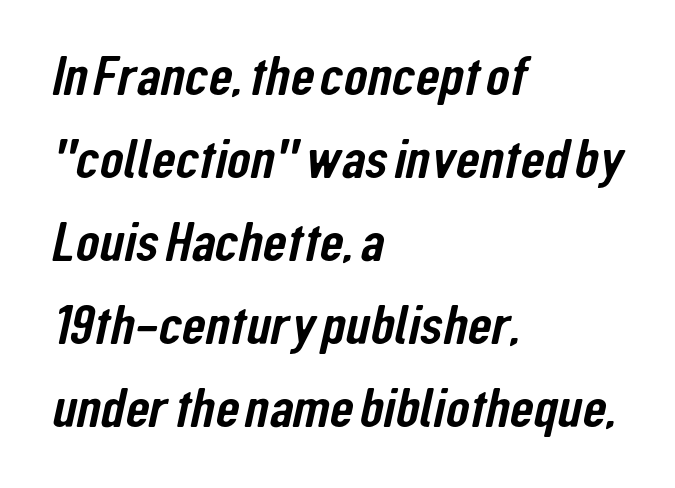
Q: Is the typeface a serif or a sans-serif typeface? A: Sans-serif.
Q: Is the text underlined? A: No.
Q: How is the paragraph aligned? A: Left-aligned.
Q: Is the spacing between letters normal or unusually wide? A: Normal.
Q: Is the spacing between lines tight, normal or loose? A: Normal.
Q: Width (condensed, normal, or wide)? A: Condensed.
Q: Stroke contrast? A: Low.
Q: x-height? A: Medium.
Q: Monospaced? A: No.
